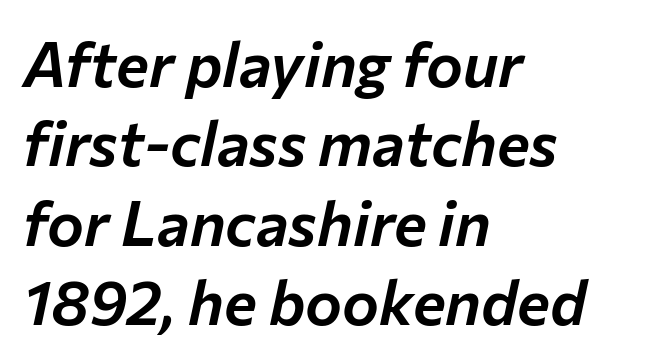
{"italic": "yes", "lean": "right", "slant_degrees": 12, "width": "normal", "stroke_contrast": "low", "x_height": "medium", "monospaced": "no", "underline": "no", "align": "left", "line_spacing": "normal", "line_spacing_ratio": 1.28, "letter_spacing": "normal", "letter_spacing_em": 0.0, "glyph_px": 62}
